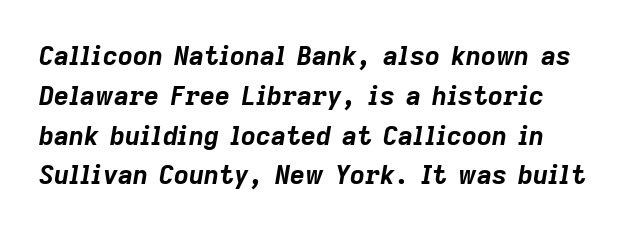
Q: Is the text bold? A: Yes.
Q: Is the text italic (slanted)? A: Yes, it leans right by about 9 degrees.
Q: Is the text underlined? A: No.
Q: How is the paragraph aligned? A: Left-aligned.
Q: Is the spacing between letters normal or unusually wide? A: Normal.
Q: Is the spacing between lines tight, normal or loose? A: Normal.
